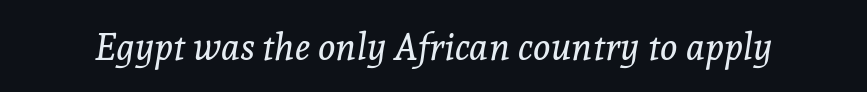
The letters advance in unequal steps, a hallmark of proportional type. This rendering features lettering with no underline. Stems and bowls with no extra thickness — not bold. It's the slanting kind of type. Here the glyphs are tracked normally, forming tight word shapes. Little horizontal feet cap the strokes, marking this as serif type.
